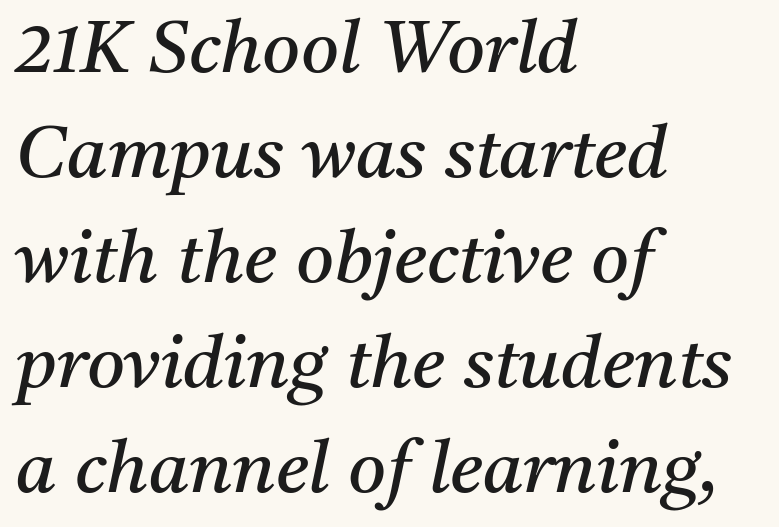
Is this a fixed-width face? No — the glyphs have proportional, varying widths. No chunkiness to these letters — they're not bold. Serifs: yes, visible at the terminals of the letterforms. A typesetter would call this zero additional tracking. Plain, unruled lines of type. Each line starts at the same left margin while the right side varies.
